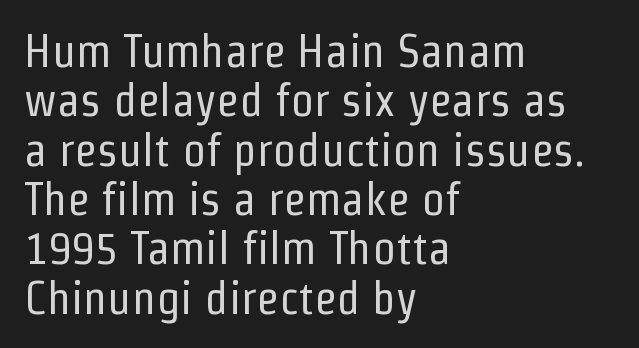
Q: Is the text bold? A: No.
Q: Is the text italic (slanted)? A: No, it is upright.
Q: Is the typeface a serif or a sans-serif typeface? A: Sans-serif.
Q: Is the text underlined? A: No.
Q: How is the paragraph aligned? A: Left-aligned.
Q: Is the spacing between letters normal or unusually wide? A: Normal.
Q: Is the spacing between lines tight, normal or loose? A: Tight.
Q: Width (condensed, normal, or wide)? A: Condensed.
Q: Stroke contrast? A: Low.
Q: x-height? A: Medium.
Q: Monospaced? A: No.
